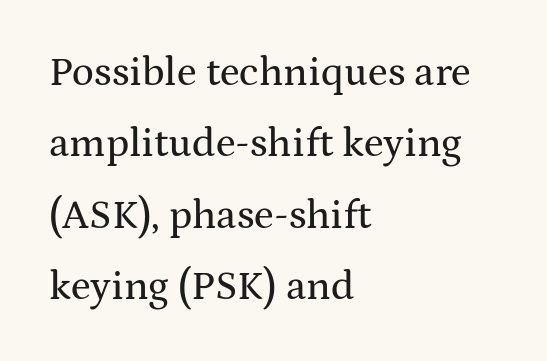
The image shows 41 px wide serif type, upright; set left-aligned, line spacing 1.74x, normal letter spacing, not underlined; medium stroke contrast and a medium x-height.
